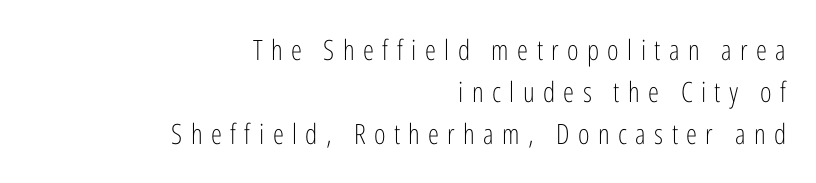
The image shows 28 px light, condensed sans-serif type, upright; set right-aligned, normal line spacing (1.5x), unusually wide letter spacing (+0.3 em), not underlined; low stroke contrast and a medium x-height.
